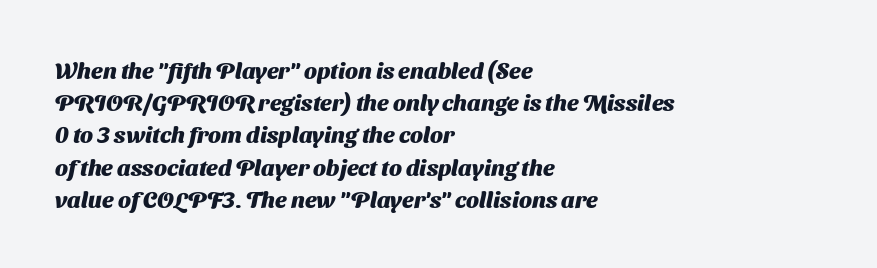
The image shows 23 px bold type; set left-aligned, normal line spacing (1.4x), normal letter spacing, not underlined.
